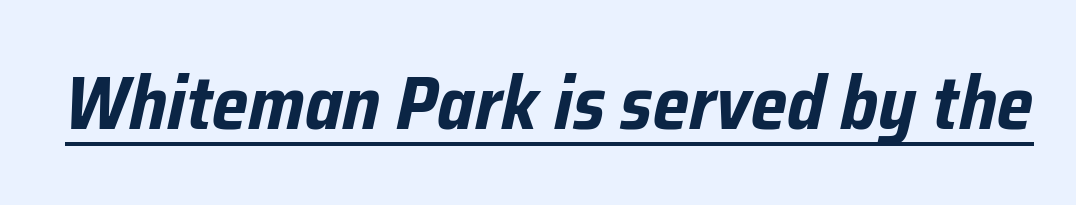
Q: Is the text bold? A: Yes.
Q: Is the text italic (slanted)? A: Yes, it leans right by about 12 degrees.
Q: Is the text underlined? A: Yes.
Q: Is the spacing between letters normal or unusually wide? A: Normal.
Q: Width (condensed, normal, or wide)? A: Condensed.
Q: Stroke contrast? A: Low.
Q: x-height? A: Medium.
Q: Monospaced? A: No.
